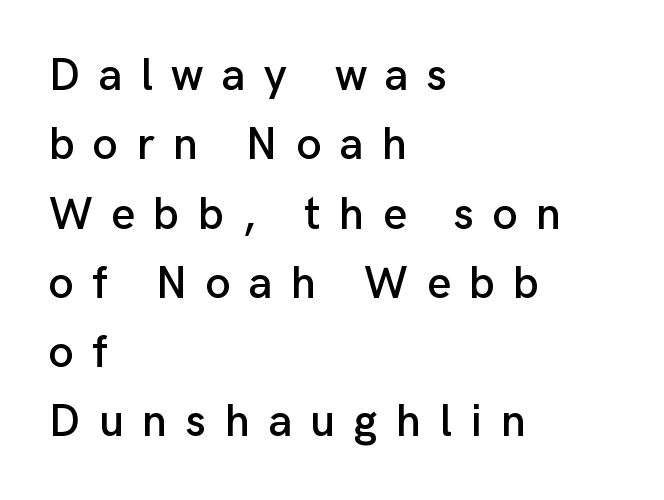
{"serif": "no", "italic": "no", "width": "normal", "stroke_contrast": "low", "x_height": "medium", "monospaced": "no", "underline": "no", "align": "left", "line_spacing": "normal", "line_spacing_ratio": 1.54, "letter_spacing": "wide", "letter_spacing_em": 0.41, "glyph_px": 45}
